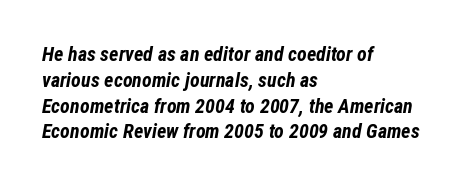
{"italic": "yes", "lean": "right", "slant_degrees": 12, "bold": "yes", "underline": "no", "align": "left", "line_spacing": "normal", "line_spacing_ratio": 1.29, "letter_spacing": "normal", "letter_spacing_em": 0.0, "glyph_px": 20}
